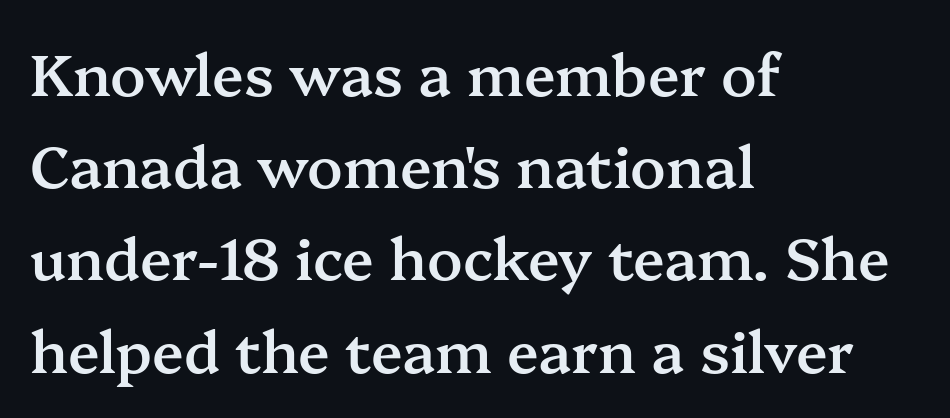
Q: Is the text bold? A: Semi-bold.
Q: Is the text italic (slanted)? A: No, it is upright.
Q: Is the typeface a serif or a sans-serif typeface? A: Serif.
Q: Is the text underlined? A: No.
Q: How is the paragraph aligned? A: Left-aligned.
Q: Is the spacing between letters normal or unusually wide? A: Normal.
Q: Is the spacing between lines tight, normal or loose? A: Normal.
Q: Width (condensed, normal, or wide)? A: Normal.
Q: Stroke contrast? A: Medium.
Q: x-height? A: Medium.
Q: Monospaced? A: No.
